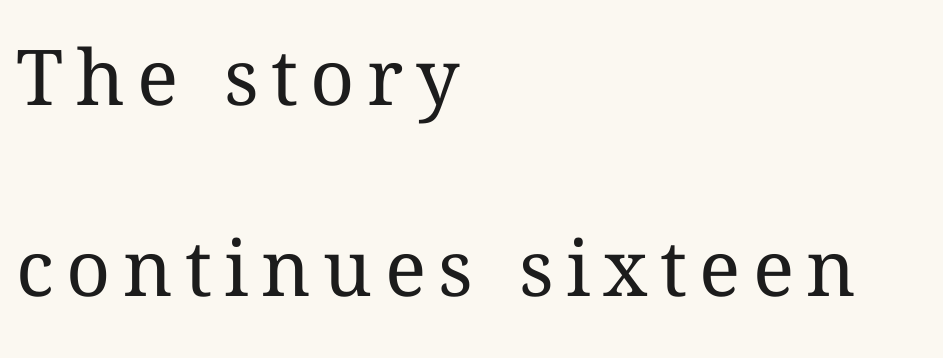
{"italic": "no", "bold": "no", "weight": "regular", "width": "normal", "stroke_contrast": "medium", "x_height": "medium", "monospaced": "no", "underline": "no", "align": "left", "line_spacing": "loose", "line_spacing_ratio": 2.48, "glyph_px": 77}
